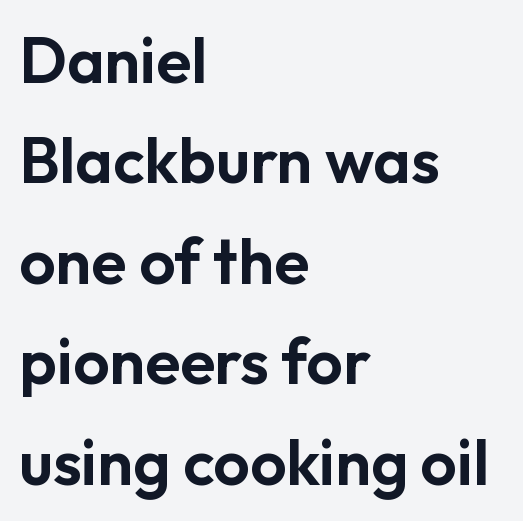
Q: Is the text italic (slanted)? A: No, it is upright.
Q: Is the typeface a serif or a sans-serif typeface? A: Sans-serif.
Q: Is the text underlined? A: No.
Q: How is the paragraph aligned? A: Left-aligned.
Q: Is the spacing between letters normal or unusually wide? A: Normal.
Q: Is the spacing between lines tight, normal or loose? A: Normal.
Q: Width (condensed, normal, or wide)? A: Normal.
Q: Stroke contrast? A: Low.
Q: x-height? A: Medium.
Q: Monospaced? A: No.
